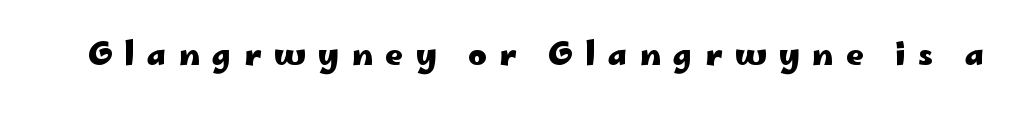
The image shows 31 px heavy, wide sans-serif type, upright; set unusually wide letter spacing (+0.4 em), not underlined; low stroke contrast and a small x-height.
